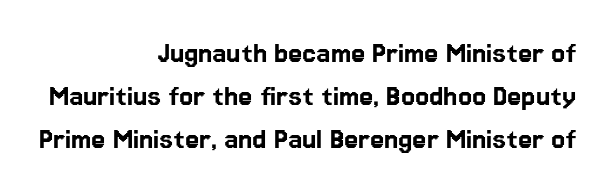
{"serif": "no", "italic": "no", "width": "normal", "stroke_contrast": "low", "x_height": "medium", "monospaced": "no", "underline": "no", "align": "right", "line_spacing": "normal", "line_spacing_ratio": 1.35, "letter_spacing": "normal", "letter_spacing_em": 0.0, "glyph_px": 32}
